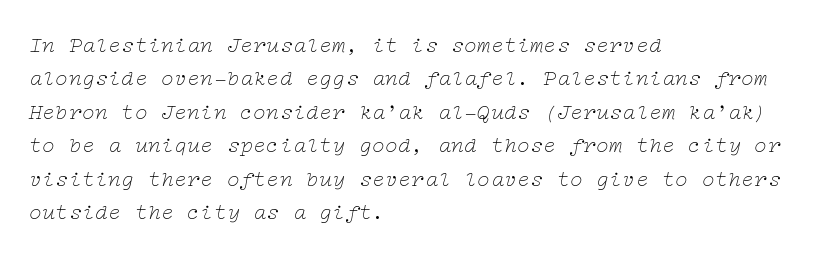
The image shows 22 px text type, italic (leaning right); set left-aligned, normal line spacing (1.52x), normal letter spacing, not underlined.
